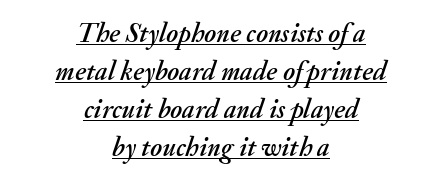
The image shows 27 px text type, italic (leaning right); set centered, normal line spacing (1.41x), normal letter spacing, underlined.
